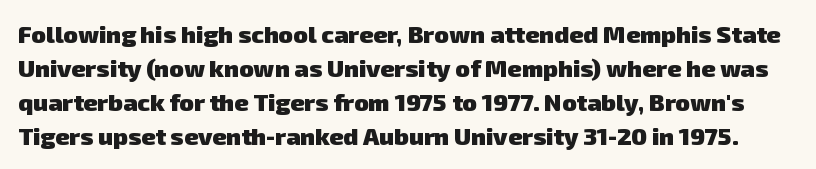
The image shows 24 px bold type; set normal line spacing (1.42x), normal letter spacing, not underlined.
